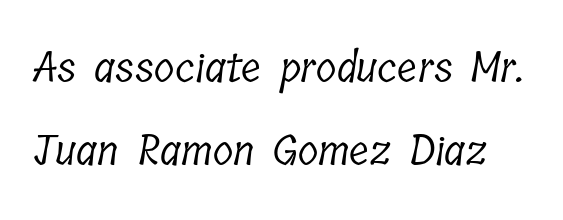
The image shows 42 px light, condensed serif type; set loose line spacing (1.98x), normal letter spacing, not underlined; low stroke contrast and a medium x-height.
